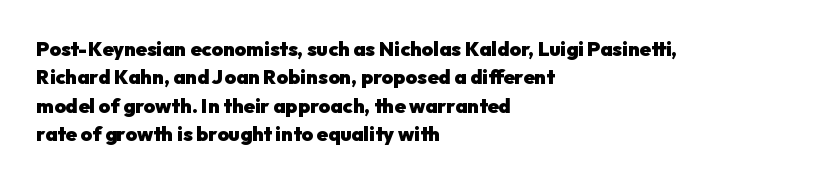
The image shows 20 px bold type, upright; set left-aligned, normal line spacing (1.42x), normal letter spacing, not underlined.
